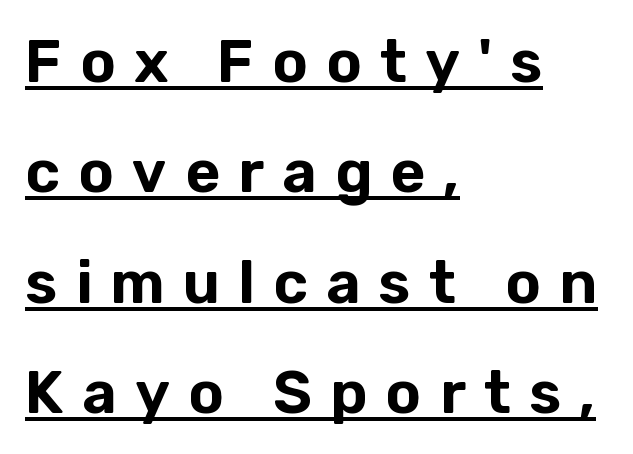
The image shows 60 px sans-serif type, upright; set left-aligned, line spacing 1.84x, unusually wide letter spacing (+0.3 em), underlined; low stroke contrast and a medium x-height.
